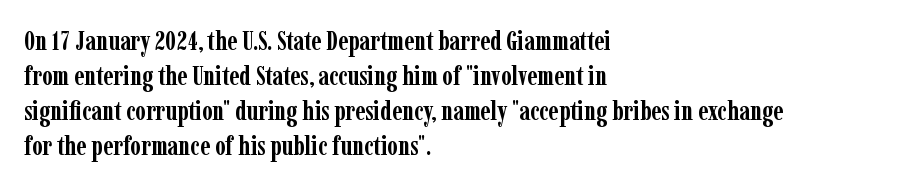
Is there much room between lines? A standard amount, neither cramped nor airy. Emphasis by weight is at full strength: bold. Each word holds together tightly as a unit, with standard inter-letter gaps. Rule under the text: the space is simply empty. Style check: upright. Does the copy run flush right? No — it runs flush left.
